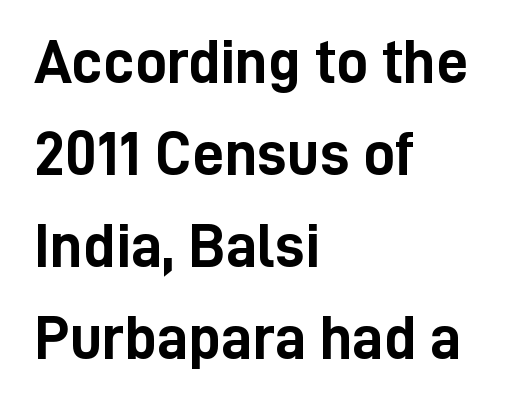
Q: Is the text bold? A: Yes.
Q: Is the text italic (slanted)? A: No, it is upright.
Q: Is the typeface a serif or a sans-serif typeface? A: Sans-serif.
Q: Is the text underlined? A: No.
Q: How is the paragraph aligned? A: Left-aligned.
Q: Is the spacing between letters normal or unusually wide? A: Normal.
Q: Is the spacing between lines tight, normal or loose? A: Normal.
Q: Width (condensed, normal, or wide)? A: Condensed.
Q: Stroke contrast? A: Low.
Q: x-height? A: Medium.
Q: Monospaced? A: No.
